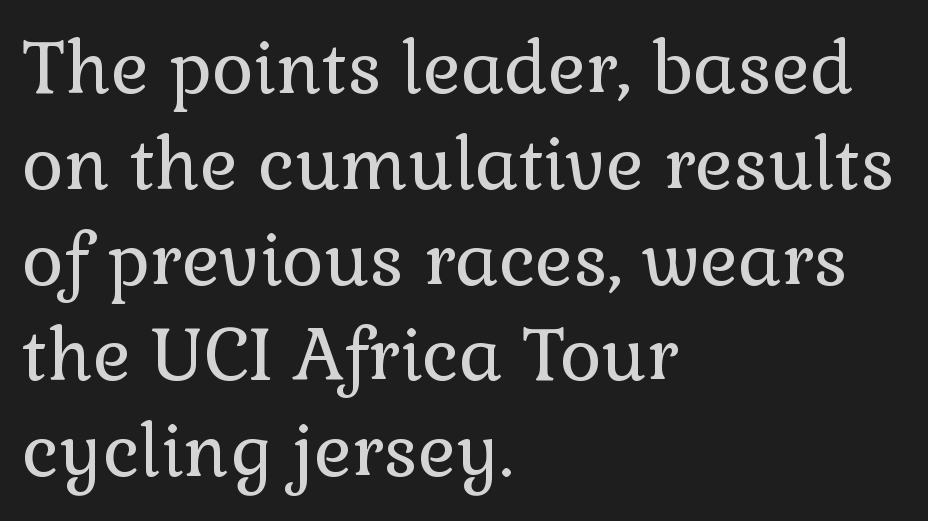
{"serif": "yes", "italic": "no", "bold": "no", "weight": "regular", "width": "normal", "x_height": "medium", "monospaced": "no", "underline": "no", "align": "left", "line_spacing": "normal", "line_spacing_ratio": 1.33, "letter_spacing": "normal", "letter_spacing_em": 0.0, "glyph_px": 72}
